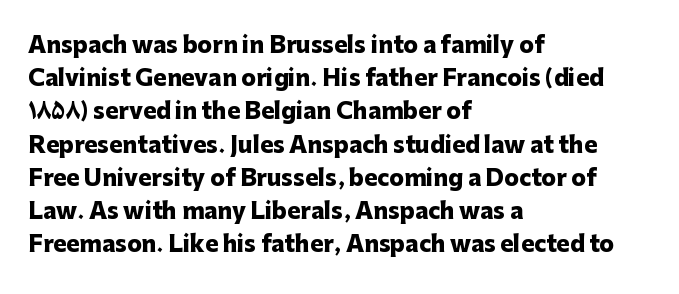
{"italic": "no", "bold": "yes", "underline": "no", "align": "left", "line_spacing": "normal", "line_spacing_ratio": 1.51, "letter_spacing": "normal", "letter_spacing_em": 0.0, "glyph_px": 22}
